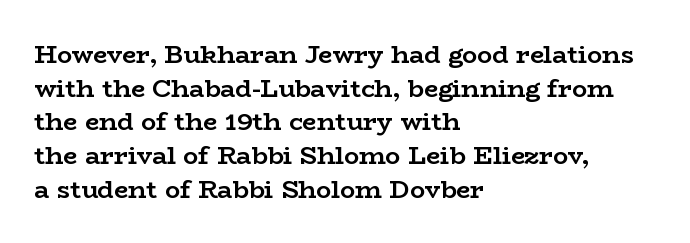
Q: Is the text bold? A: Yes.
Q: Is the text italic (slanted)? A: No, it is upright.
Q: Is the text underlined? A: No.
Q: How is the paragraph aligned? A: Left-aligned.
Q: Is the spacing between letters normal or unusually wide? A: Normal.
Q: Is the spacing between lines tight, normal or loose? A: Normal.
